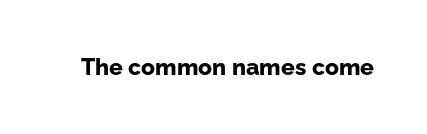
Notice how thick the strokes are: this is what a full bold looks like. In terms of letterspacing, this is plain default setting. The specimen omits any rule beneath the text block's lines. The lettering stays uniformly vertical, giving the passage a roman look.
